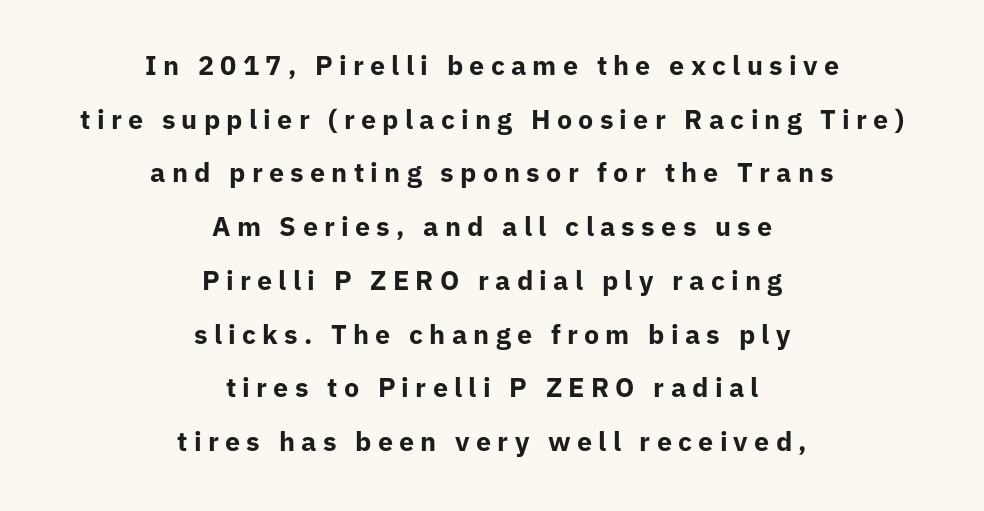
The image shows 27 px bold type, upright; set centered, loose line spacing (1.99x), unusually wide letter spacing (+0.23 em), not underlined.
